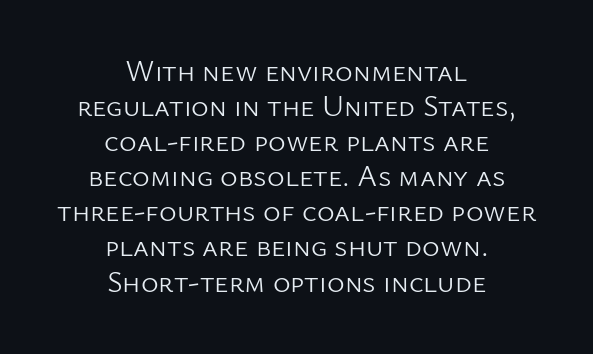
Q: Is the text bold? A: No.
Q: Is the text italic (slanted)? A: No, it is upright.
Q: Is the typeface a serif or a sans-serif typeface? A: Sans-serif.
Q: Is the text underlined? A: No.
Q: How is the paragraph aligned? A: Centered.
Q: Is the spacing between letters normal or unusually wide? A: Normal.
Q: Width (condensed, normal, or wide)? A: Normal.
Q: Stroke contrast? A: Low.
Q: x-height? A: Medium.
Q: Monospaced? A: No.
